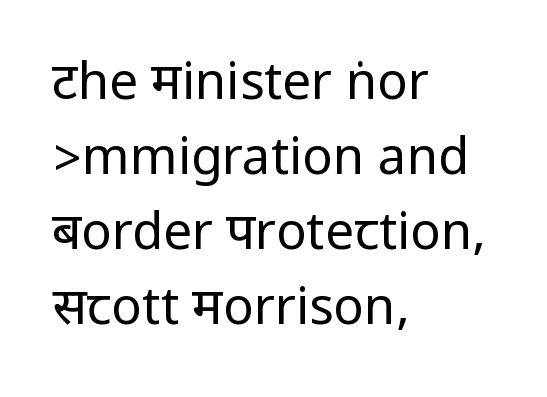
{"serif": "no", "italic": "no", "bold": "no", "weight": "regular", "width": "condensed", "stroke_contrast": "low", "underline": "no", "align": "left", "line_spacing": "normal", "line_spacing_ratio": 1.47, "letter_spacing": "normal", "letter_spacing_em": 0.0, "glyph_px": 51}
